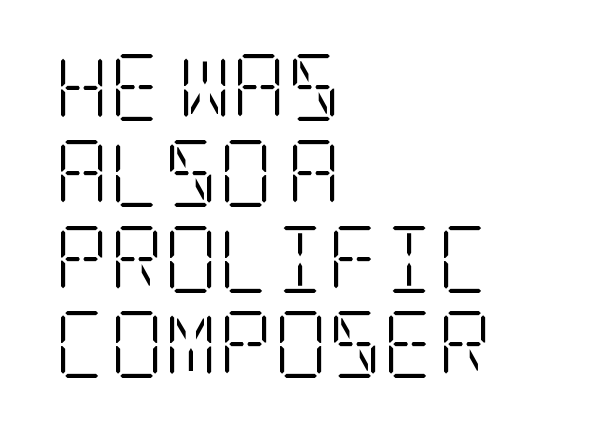
{"serif": "yes", "italic": "no", "bold": "no", "weight": "light", "width": "condensed", "stroke_contrast": "low", "x_height": "large", "underline": "no", "align": "left", "line_spacing": "normal", "line_spacing_ratio": 1.28, "letter_spacing": "normal", "letter_spacing_em": 0.0, "glyph_px": 67}
